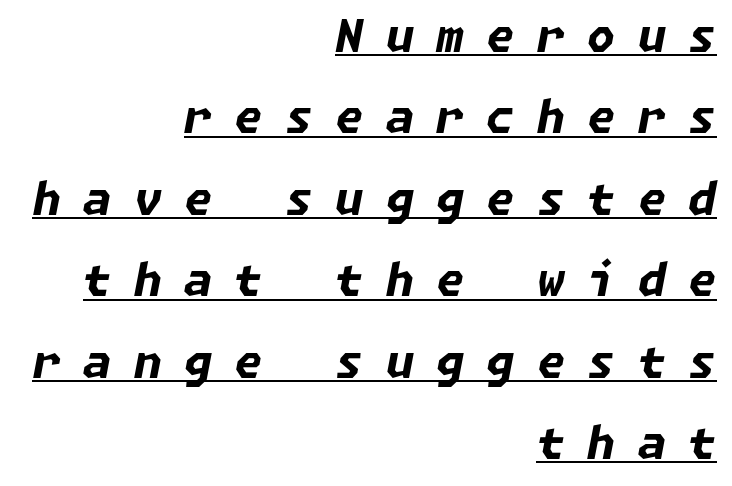
Q: Is the text bold? A: Yes.
Q: Is the text italic (slanted)? A: Yes, it leans right by about 11 degrees.
Q: Is the text underlined? A: Yes.
Q: How is the paragraph aligned? A: Right-aligned.
Q: Is the spacing between letters normal or unusually wide? A: Unusually wide.
Q: Width (condensed, normal, or wide)? A: Normal.
Q: Stroke contrast? A: Low.
Q: x-height? A: Medium.
